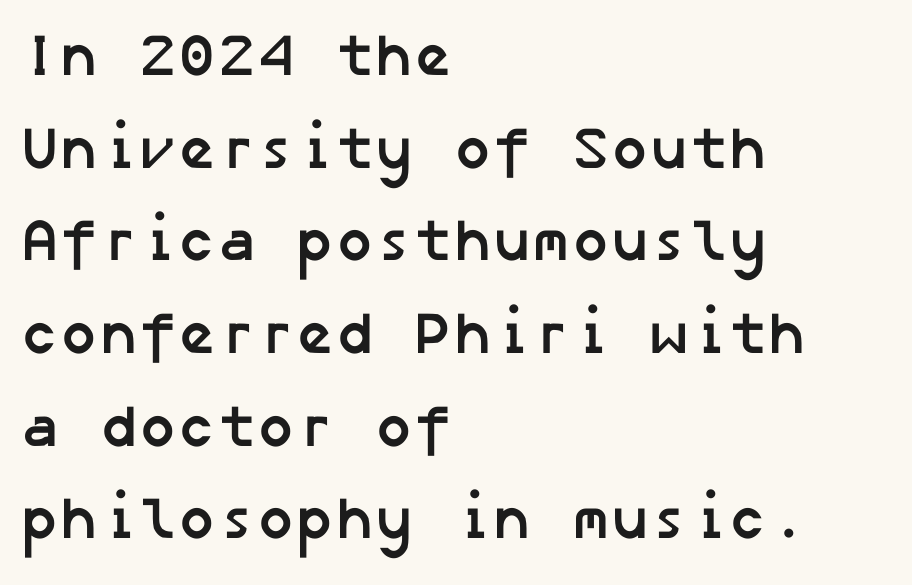
{"serif": "no", "bold": "yes", "weight": "semibold", "width": "normal", "stroke_contrast": "low", "x_height": "medium", "underline": "no", "align": "left", "line_spacing": "normal", "line_spacing_ratio": 1.57, "letter_spacing": "normal", "letter_spacing_em": 0.0, "glyph_px": 59}
